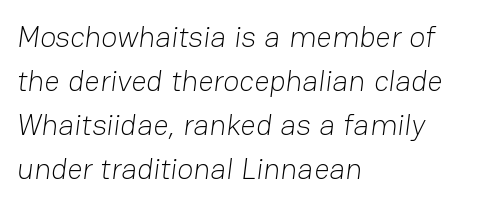
{"serif": "no", "bold": "no", "weight": "light", "width": "normal", "stroke_contrast": "low", "x_height": "medium", "monospaced": "no", "underline": "no", "align": "left", "line_spacing": "normal", "line_spacing_ratio": 1.47, "letter_spacing": "normal", "letter_spacing_em": 0.0, "glyph_px": 30}
